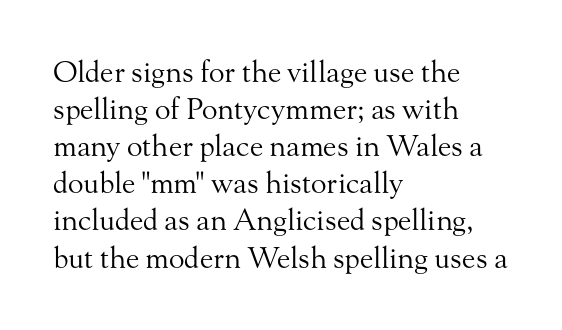
{"serif": "yes", "italic": "no", "bold": "no", "weight": "regular", "width": "normal", "stroke_contrast": "medium", "x_height": "small", "monospaced": "no", "underline": "no", "align": "left", "line_spacing": "normal", "line_spacing_ratio": 1.28, "letter_spacing": "normal", "letter_spacing_em": 0.0, "glyph_px": 29}
